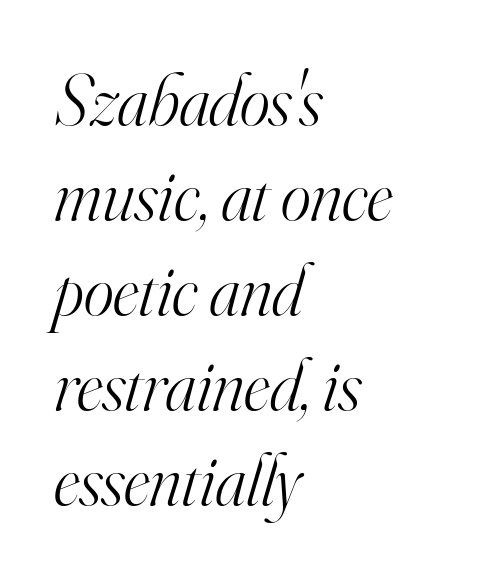
Q: Is the text bold? A: No.
Q: Is the text italic (slanted)? A: Yes, it leans right by about 16 degrees.
Q: Is the typeface a serif or a sans-serif typeface? A: Serif.
Q: Is the text underlined? A: No.
Q: How is the paragraph aligned? A: Left-aligned.
Q: Is the spacing between letters normal or unusually wide? A: Normal.
Q: Is the spacing between lines tight, normal or loose? A: Normal.
Q: Width (condensed, normal, or wide)? A: Normal.
Q: Stroke contrast? A: High.
Q: x-height? A: Small.
Q: Monospaced? A: No.
